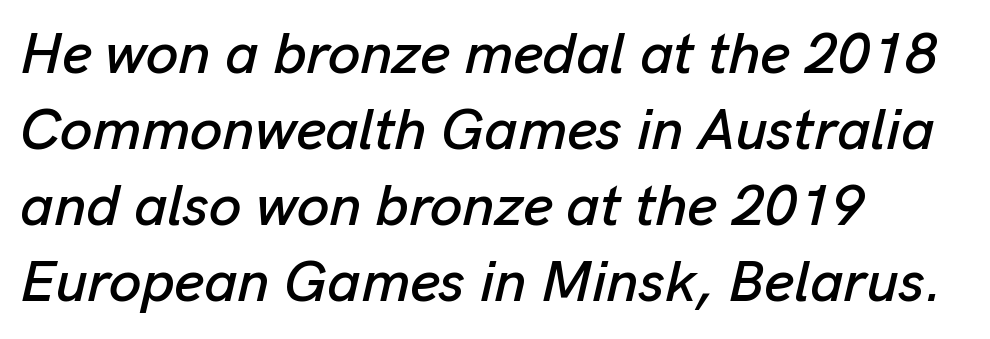
{"italic": "yes", "lean": "right", "slant_degrees": 13, "width": "normal", "stroke_contrast": "low", "x_height": "medium", "monospaced": "no", "underline": "no", "align": "left", "line_spacing": "normal", "line_spacing_ratio": 1.31, "letter_spacing": "normal", "letter_spacing_em": 0.0, "glyph_px": 58}
